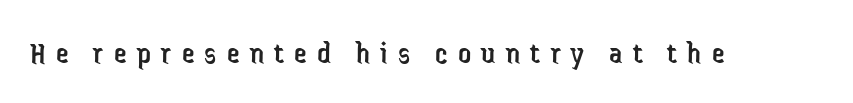
{"serif": "no", "italic": "no", "bold": "no", "weight": "regular", "width": "condensed", "stroke_contrast": "low", "x_height": "medium", "monospaced": "no", "underline": "no", "letter_spacing": "wide", "letter_spacing_em": 0.32, "glyph_px": 32}
